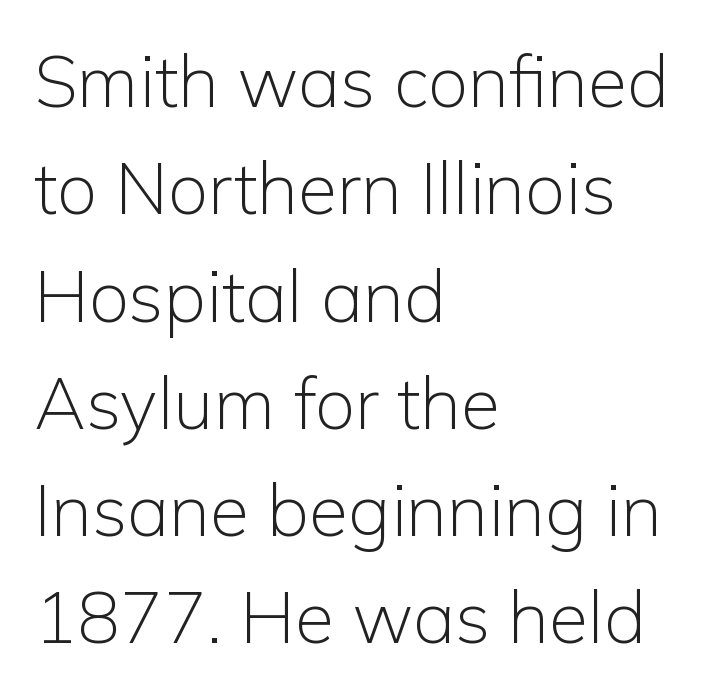
Q: Is the text bold? A: No.
Q: Is the text italic (slanted)? A: No, it is upright.
Q: Is the typeface a serif or a sans-serif typeface? A: Sans-serif.
Q: Is the text underlined? A: No.
Q: How is the paragraph aligned? A: Left-aligned.
Q: Is the spacing between letters normal or unusually wide? A: Normal.
Q: Is the spacing between lines tight, normal or loose? A: Normal.
Q: Width (condensed, normal, or wide)? A: Normal.
Q: Stroke contrast? A: Low.
Q: x-height? A: Medium.
Q: Monospaced? A: No.
